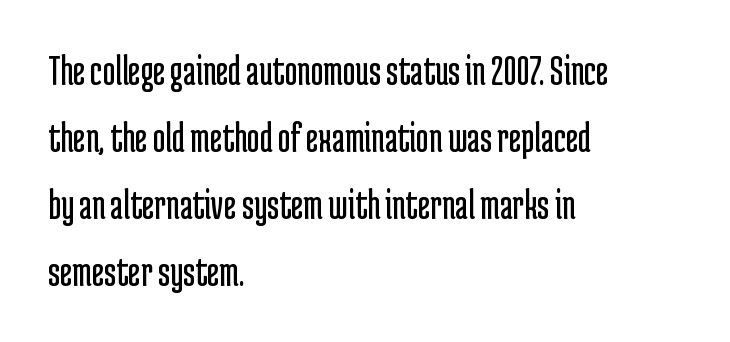
Descenders are the only things crossing below the line. Does the leading feel generous? No, just average. The letters stand straight up with perfectly vertical stems. You could not count columns in this text — the font is proportionally spaced. The line texture is even and compact thanks to regular tracking. To sum up the face: it is a sans, with no serifs.
